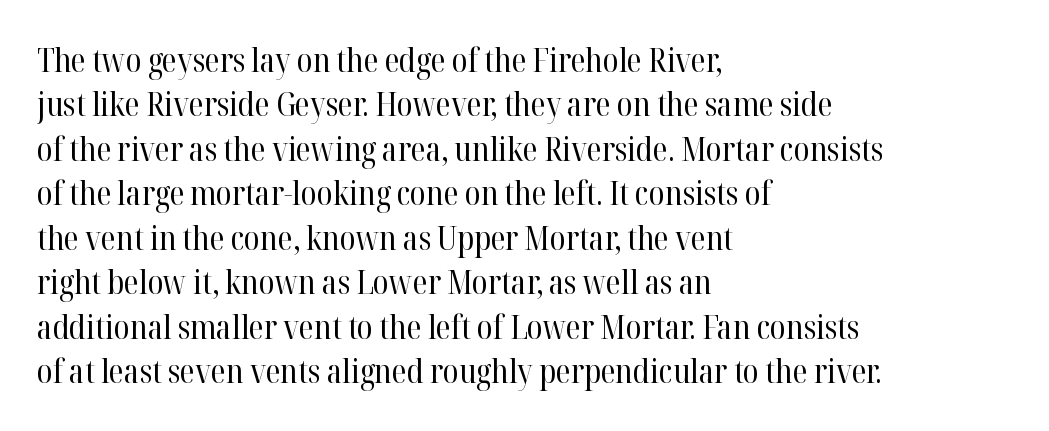
Character widths vary here, with narrow letters taking less room than wide ones. Alignment: flush left. Vertical strokes here are truly vertical. These lines keep a tight, regular rhythm from letter to letter.
